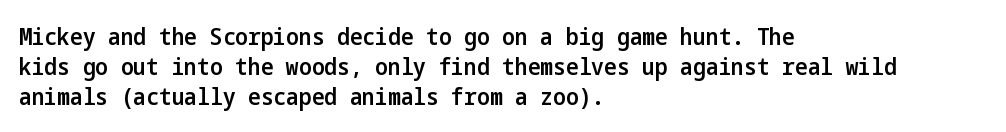
{"italic": "no", "bold": "semi", "underline": "no", "align": "left", "line_spacing_ratio": 1.24, "letter_spacing": "normal", "letter_spacing_em": 0.0, "glyph_px": 24}
